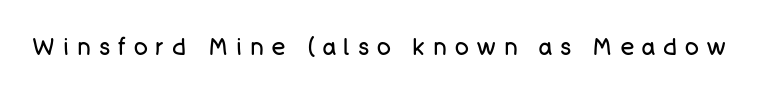
The image shows 23 px text type, upright; set unusually wide letter spacing (+0.36 em), not underlined.
